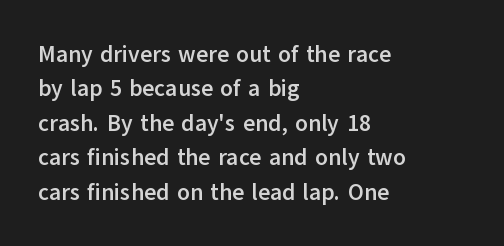
{"italic": "no", "bold": "yes", "underline": "no", "align": "left", "line_spacing": "normal", "line_spacing_ratio": 1.5, "letter_spacing": "normal", "letter_spacing_em": 0.0, "glyph_px": 23}
